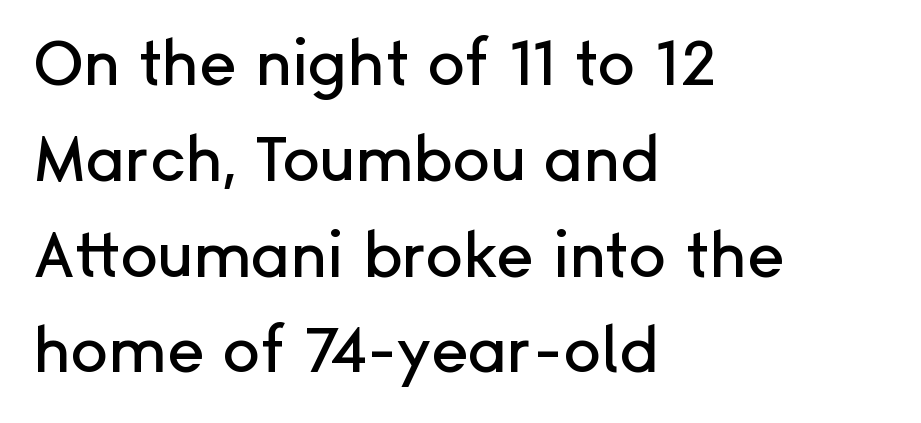
Q: Is the text italic (slanted)? A: No, it is upright.
Q: Is the typeface a serif or a sans-serif typeface? A: Sans-serif.
Q: Is the text underlined? A: No.
Q: How is the paragraph aligned? A: Left-aligned.
Q: Is the spacing between letters normal or unusually wide? A: Normal.
Q: Is the spacing between lines tight, normal or loose? A: Normal.
Q: Width (condensed, normal, or wide)? A: Normal.
Q: Stroke contrast? A: Low.
Q: x-height? A: Medium.
Q: Monospaced? A: No.
